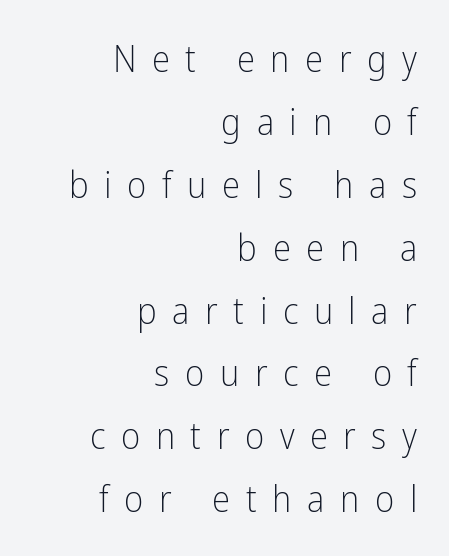
Q: Is the text bold? A: No.
Q: Is the text italic (slanted)? A: No, it is upright.
Q: Is the typeface a serif or a sans-serif typeface? A: Sans-serif.
Q: Is the text underlined? A: No.
Q: How is the paragraph aligned? A: Right-aligned.
Q: Is the spacing between letters normal or unusually wide? A: Unusually wide.
Q: Is the spacing between lines tight, normal or loose? A: Normal.
Q: Width (condensed, normal, or wide)? A: Condensed.
Q: Stroke contrast? A: Low.
Q: x-height? A: Medium.
Q: Monospaced? A: No.
